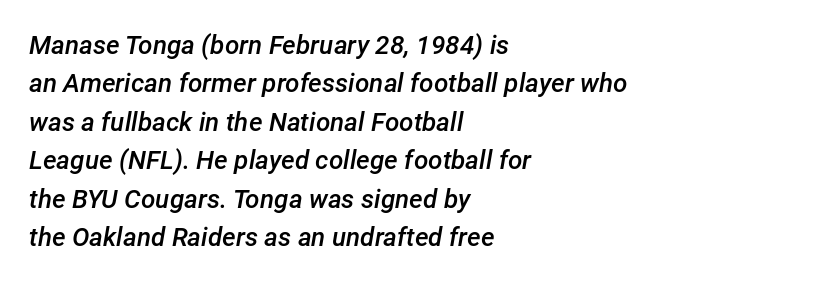
Q: Is the text bold? A: Semi-bold.
Q: Is the text italic (slanted)? A: Yes, it leans right by about 12 degrees.
Q: Is the text underlined? A: No.
Q: How is the paragraph aligned? A: Left-aligned.
Q: Is the spacing between letters normal or unusually wide? A: Normal.
Q: Is the spacing between lines tight, normal or loose? A: Normal.
